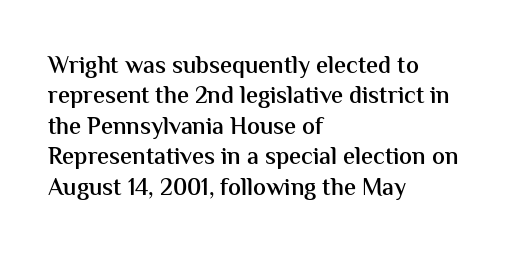
Q: Is the text bold? A: Semi-bold.
Q: Is the text italic (slanted)? A: No, it is upright.
Q: Is the text underlined? A: No.
Q: How is the paragraph aligned? A: Left-aligned.
Q: Is the spacing between letters normal or unusually wide? A: Normal.
Q: Is the spacing between lines tight, normal or loose? A: Normal.
